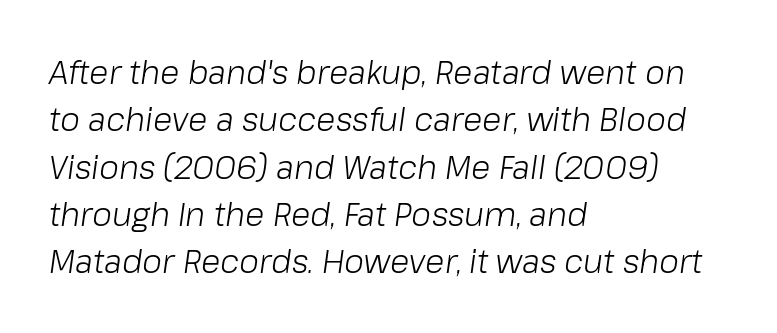
The image shows 32 px light type, italic (leaning right); set left-aligned, normal line spacing (1.48x), normal letter spacing, not underlined; low stroke contrast and a medium x-height.
